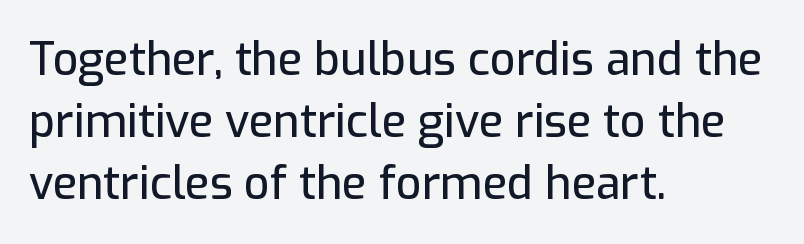
{"serif": "no", "italic": "no", "width": "normal", "stroke_contrast": "low", "x_height": "medium", "monospaced": "no", "underline": "no", "align": "left", "line_spacing": "normal", "line_spacing_ratio": 1.38, "letter_spacing": "normal", "letter_spacing_em": 0.0, "glyph_px": 45}
